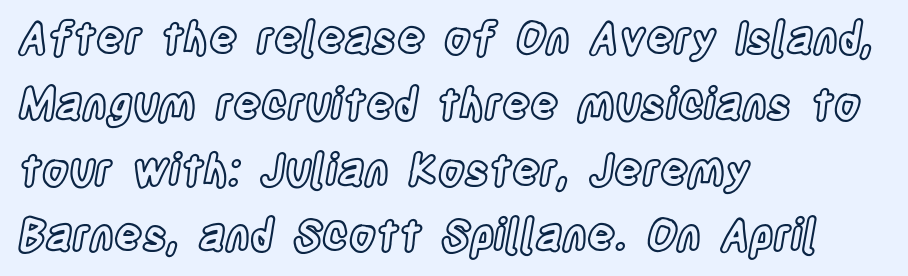
Standard letterfit; no display-style spreading of the glyphs. Here the designer chose a conventional face with non-uniform glyph widths. One-word summary of the alignment: left. The space between consecutive lines is moderate. The words here are not underlined.
